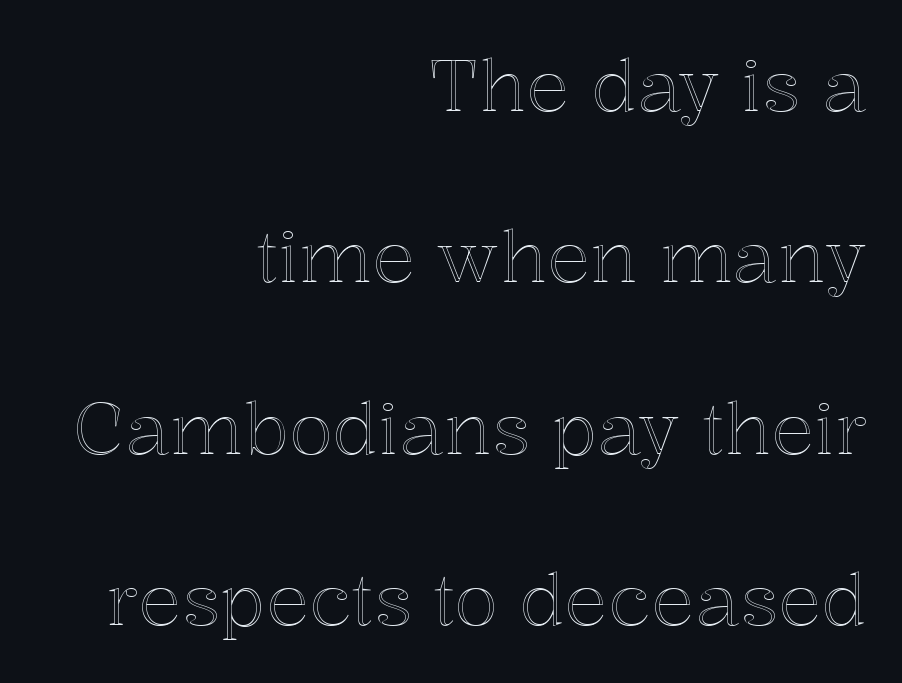
The image shows 72 px text type, upright; set right-aligned, loose line spacing (2.38x), normal letter spacing, not underlined; a medium x-height.
